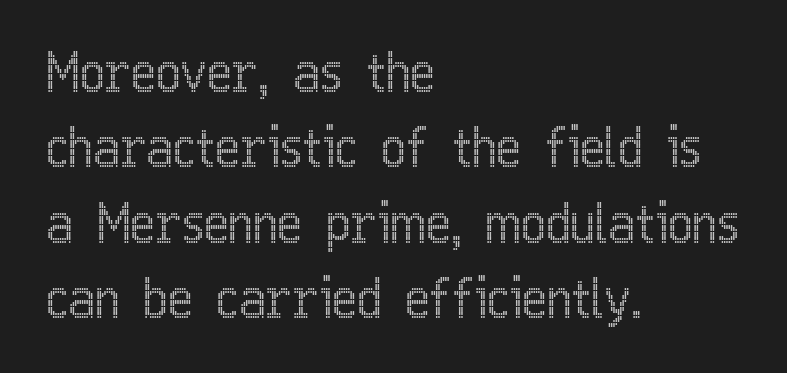
The image shows 53 px condensed type, upright; set left-aligned, normal line spacing (1.42x), normal letter spacing, not underlined; a medium x-height.
